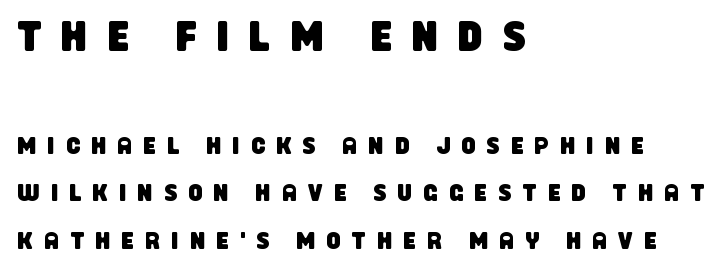
Q: Is the typeface a serif or a sans-serif typeface? A: Sans-serif.
Q: Is the text underlined? A: No.
Q: How is the paragraph aligned? A: Left-aligned.
Q: Is the spacing between letters normal or unusually wide? A: Unusually wide.
Q: Is the spacing between lines tight, normal or loose? A: Loose.
Q: Which block of text is set in a larger size, the first (top) or the second (bottom)? A: The first (top) one.
Q: Width (condensed, normal, or wide)? A: Condensed.
Q: Stroke contrast? A: Low.
Q: x-height? A: Large.
Q: Monospaced? A: No.
